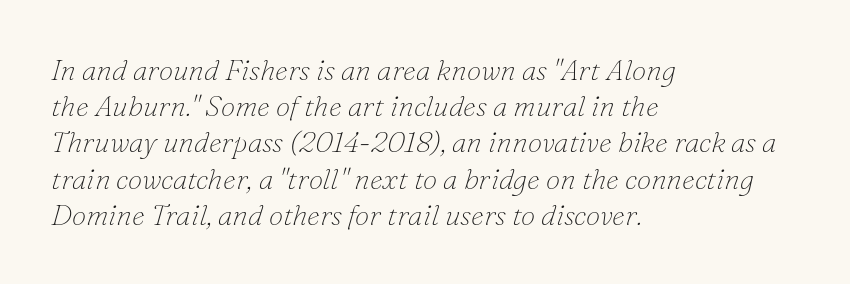
{"serif": "yes", "italic": "yes", "lean": "right", "slant_degrees": 16, "bold": "no", "weight": "thin", "width": "normal", "stroke_contrast": "low", "x_height": "small", "monospaced": "no", "underline": "no", "align": "left", "line_spacing": "normal", "line_spacing_ratio": 1.25, "letter_spacing": "normal", "letter_spacing_em": 0.0, "glyph_px": 29}
